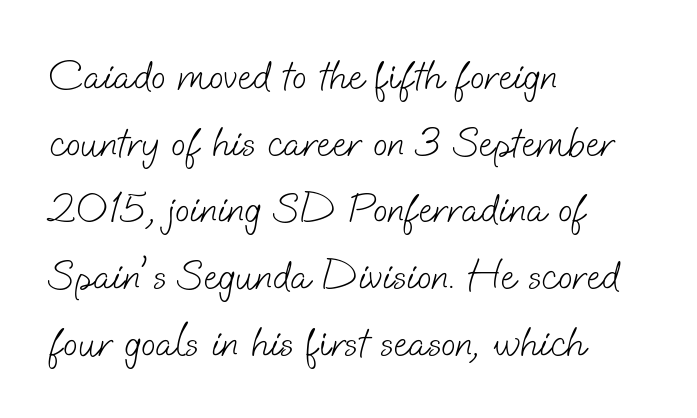
Q: Is the text bold? A: No.
Q: Is the typeface a serif or a sans-serif typeface? A: Sans-serif.
Q: Is the text underlined? A: No.
Q: How is the paragraph aligned? A: Left-aligned.
Q: Is the spacing between letters normal or unusually wide? A: Normal.
Q: Is the spacing between lines tight, normal or loose? A: Normal.
Q: Width (condensed, normal, or wide)? A: Normal.
Q: Stroke contrast? A: Low.
Q: x-height? A: Small.
Q: Monospaced? A: No.
